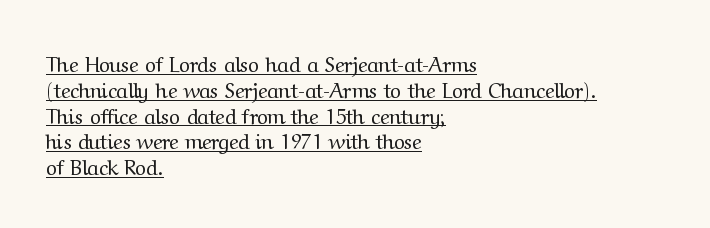
{"italic": "no", "bold": "no", "underline": "yes", "align": "left", "line_spacing_ratio": 1.23, "letter_spacing": "normal", "letter_spacing_em": 0.0, "glyph_px": 21}
